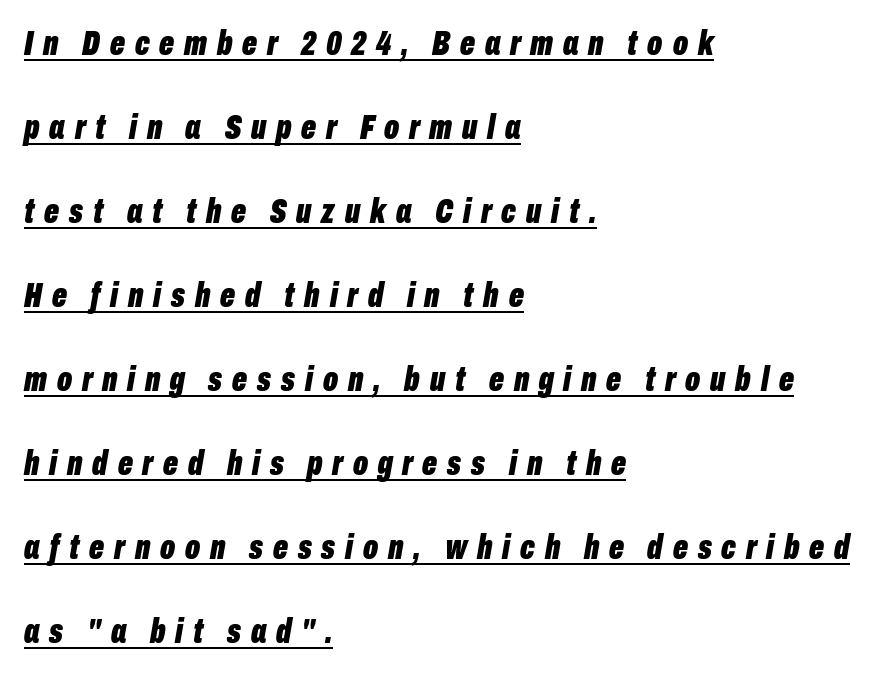
Character widths vary here, with narrow letters taking less room than wide ones. How would I describe the line gaps? Wide and relaxed. Every word sits above its own underline. This sample uses expanded letter spacing, leaving extra air between glyphs. Weight check: bold — yes, fully. Line starts are locked; line ends wander.
